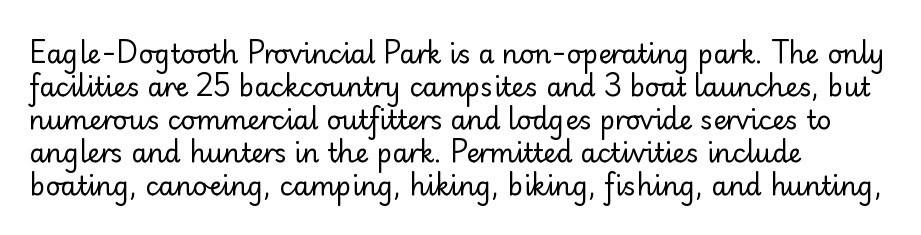
Q: Is the text bold? A: No.
Q: Is the text italic (slanted)? A: No, it is upright.
Q: Is the text underlined? A: No.
Q: How is the paragraph aligned? A: Left-aligned.
Q: Is the spacing between letters normal or unusually wide? A: Normal.
Q: Is the spacing between lines tight, normal or loose? A: Normal.
